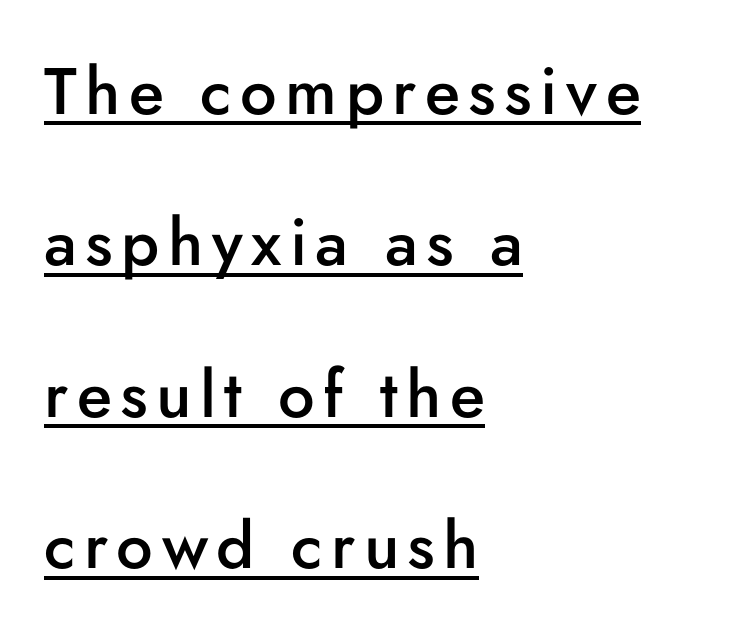
The lettering is marked with a stroke running underneath it. Each letter keeps its own natural width here, so spacing adapts to shape. These lines stack with their left ends in a neat column. Compared with typical paragraphs, the rows here are farther apart. The typeface chosen for these lines omits serifs.
